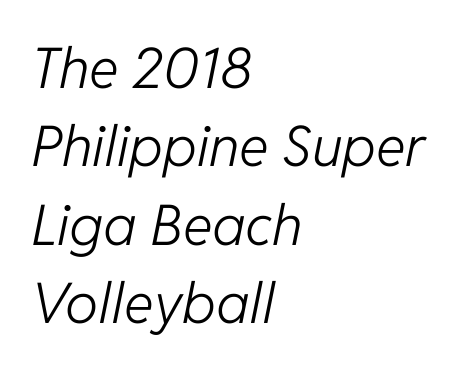
Compared with typical paragraphs, the rows here are spaced about the same. Each word holds together tightly as a unit, with standard inter-letter gaps. Heaviness? Minimal to ordinary, like unemphasized prose. It's the slanting kind of type.
